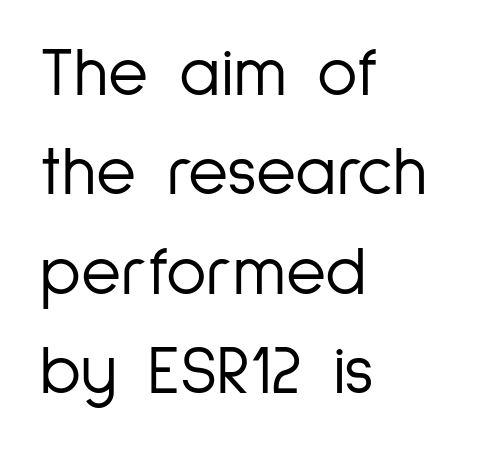
{"serif": "no", "italic": "no", "bold": "no", "weight": "light", "width": "condensed", "stroke_contrast": "low", "x_height": "medium", "monospaced": "no", "underline": "no", "align": "left", "line_spacing": "normal", "line_spacing_ratio": 1.44, "letter_spacing": "normal", "letter_spacing_em": 0.0, "glyph_px": 69}
